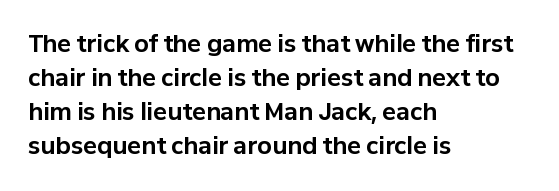
{"italic": "no", "bold": "yes", "underline": "no", "align": "left", "line_spacing": "normal", "line_spacing_ratio": 1.48, "letter_spacing": "normal", "letter_spacing_em": 0.0, "glyph_px": 23}
